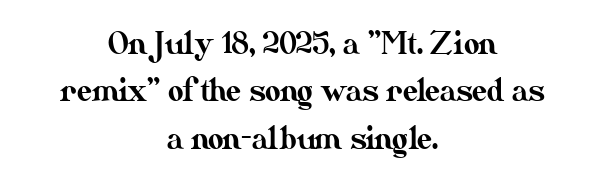
Words float on clear page, feet unadorned. Think of a printed novel: that variable character pitch is what you see here. A roman cut, with each character standing at attention. The passage shown stacks its lines at a standard gap. What stands out about the letter spacing? Nothing — it is the standard amount. The rag falls on both sides of this text block equally.
